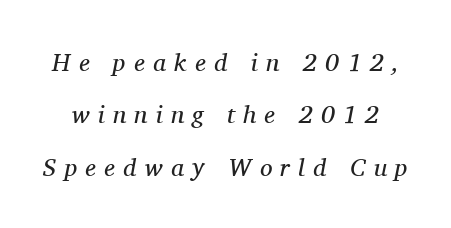
{"italic": "yes", "lean": "right", "slant_degrees": 11, "bold": "no", "underline": "no", "line_spacing": "loose", "line_spacing_ratio": 2.1, "letter_spacing": "wide", "letter_spacing_em": 0.33, "glyph_px": 25}
